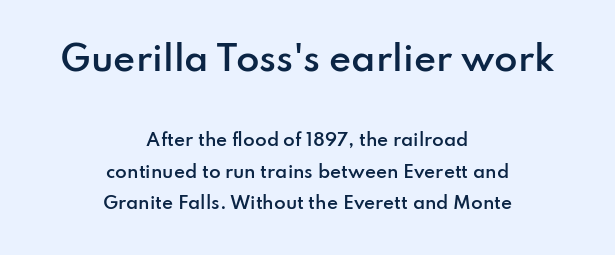
This sample has the flowing, uneven cadence of proportional lettering. Serif or sans? Sans — the stroke terminals are bare. The lines in this sample share a center point and differ in where they start and stop. Size contrast runs from large at the top to small at the bottom. A semibold gives these letters moderate extra thickness, short of bold. The letters stand upright; this is a roman face.
